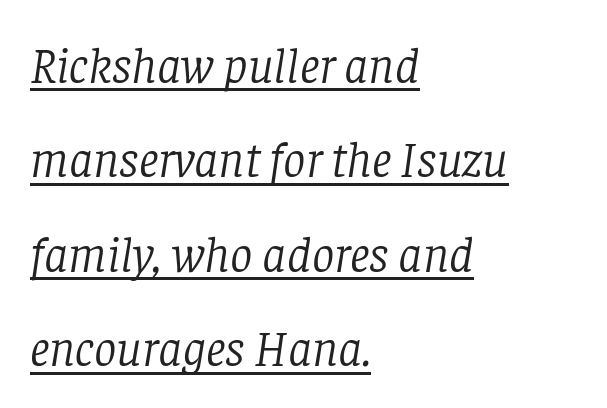
The image shows 50 px light serif type, italic (leaning right); set left-aligned, line spacing 1.89x, normal letter spacing, underlined; low stroke contrast and a large x-height.
